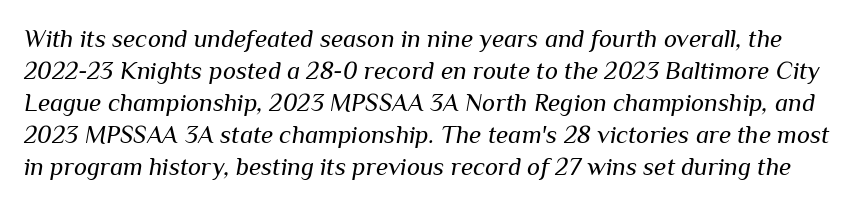
The image shows 25 px text type, italic (leaning right); set normal line spacing (1.28x), normal letter spacing, not underlined.
